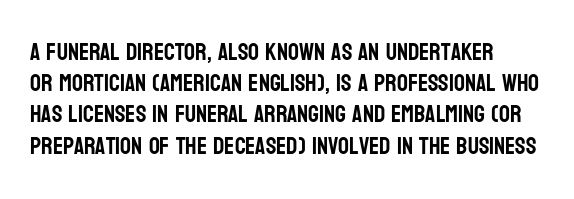
The image shows 24 px text type, upright; set normal line spacing (1.3x), normal letter spacing, not underlined.
